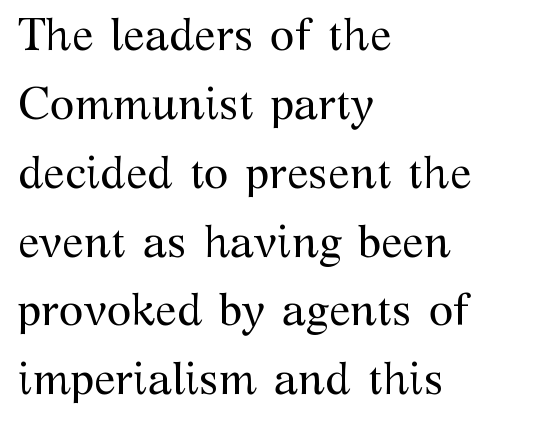
Each row of text sits above clean, open space. On a weight scale, this lands at 450 or below. To sum up the face: it has serifs. Character widths vary here, with narrow letters taking less room than wide ones. One-word summary of the alignment: left. Vertically, the passage feels balanced, rows spaced as you'd expect.
